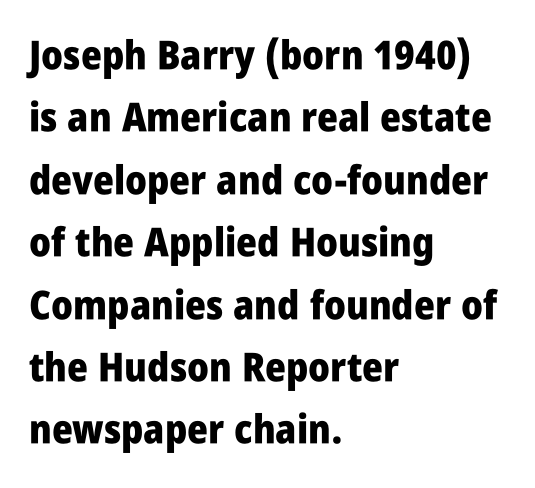
{"serif": "no", "italic": "no", "bold": "yes", "weight": "heavy", "width": "condensed", "stroke_contrast": "low", "x_height": "large", "monospaced": "no", "underline": "no", "align": "left", "line_spacing": "normal", "line_spacing_ratio": 1.56, "letter_spacing": "normal", "letter_spacing_em": 0.0, "glyph_px": 40}
